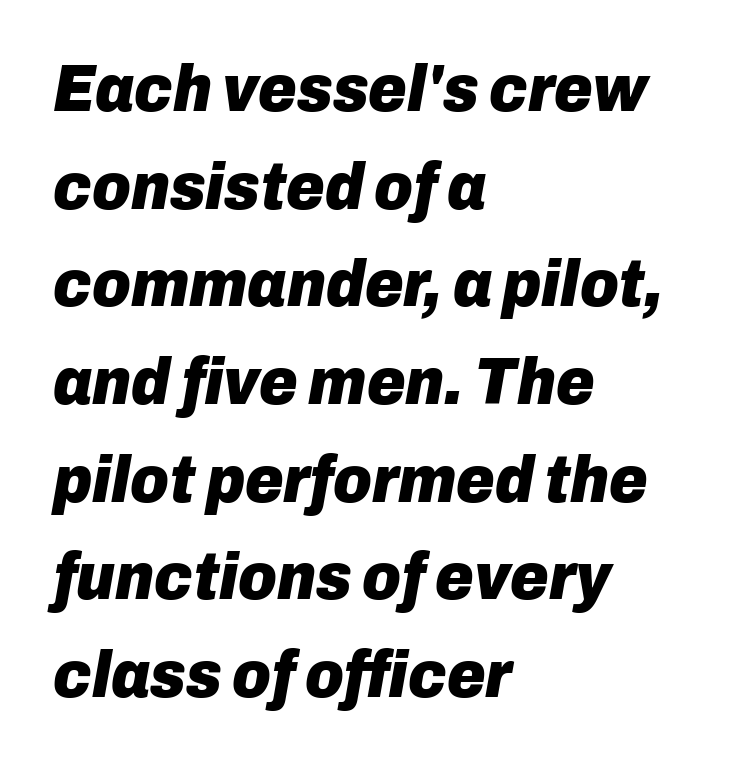
Q: Is the text bold? A: Yes.
Q: Is the text italic (slanted)? A: Yes, it leans right by about 10 degrees.
Q: Is the text underlined? A: No.
Q: How is the paragraph aligned? A: Left-aligned.
Q: Is the spacing between letters normal or unusually wide? A: Normal.
Q: Is the spacing between lines tight, normal or loose? A: Normal.
Q: Width (condensed, normal, or wide)? A: Normal.
Q: Stroke contrast? A: Low.
Q: x-height? A: Medium.
Q: Monospaced? A: No.
